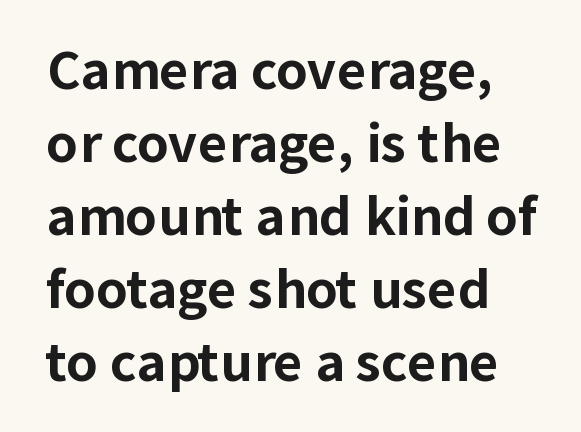
The image shows 51 px bold sans-serif type, upright; set left-aligned, normal line spacing (1.43x), normal letter spacing, not underlined; low stroke contrast and a medium x-height.
